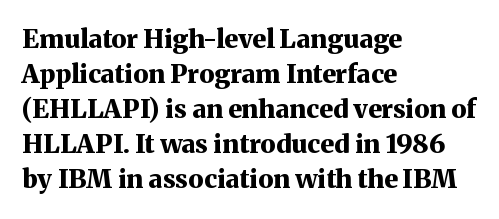
Q: Is the text bold? A: Yes.
Q: Is the text italic (slanted)? A: No, it is upright.
Q: Is the text underlined? A: No.
Q: How is the paragraph aligned? A: Left-aligned.
Q: Is the spacing between letters normal or unusually wide? A: Normal.
Q: Is the spacing between lines tight, normal or loose? A: Normal.
